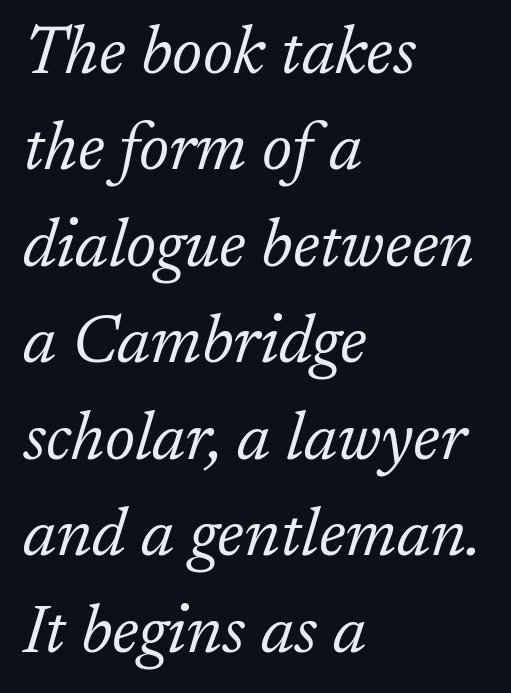
{"serif": "yes", "italic": "yes", "lean": "right", "slant_degrees": 17, "bold": "no", "weight": "light", "width": "normal", "stroke_contrast": "low", "x_height": "medium", "monospaced": "no", "underline": "no", "align": "left", "line_spacing": "normal", "line_spacing_ratio": 1.44, "letter_spacing": "normal", "letter_spacing_em": 0.0, "glyph_px": 67}
